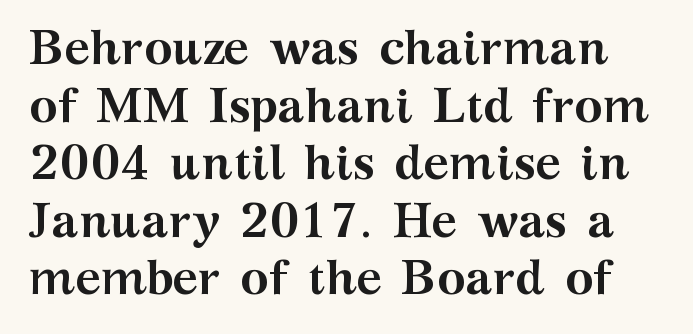
Spacing between characters is what you'd get straight out of the box. What kind of face is this? One with serifs. A typesetter would mark this as roman, not italic. Stroke thickness is high; the sample reads as a true bold.
